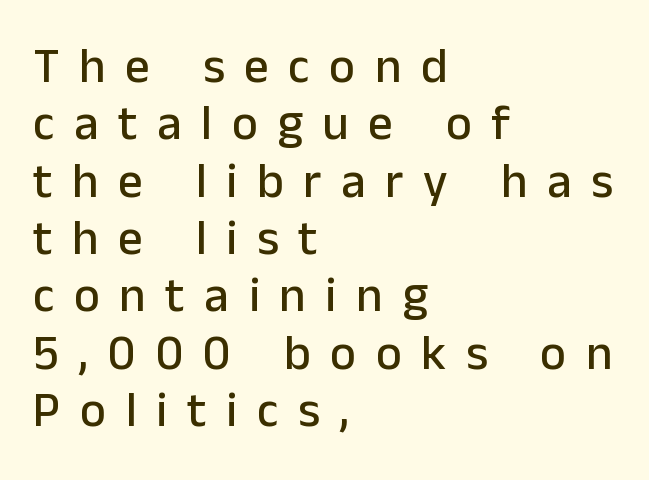
The passage shown is typed in a proportional face where columns would drift. The type is letterspaced generously, with wide tracking. Every stem runs plumb, perpendicular to the baseline. A clean baseline with only descenders dipping below it. Visually the block forms a straight wall on the left and a jagged coastline on the right. Nothing sits at the stroke ends, so this counts as sans-serif.
